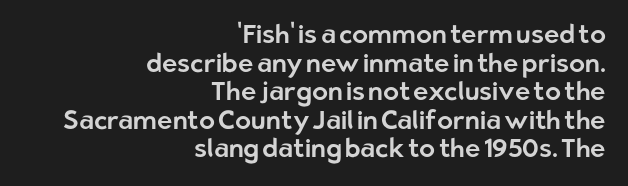
Only glyphs here, with clear space below each row. The compositor pushed each line to the right boundary. Vertically, the passage feels compressed, each row crowding the next. Upright lettering throughout.
